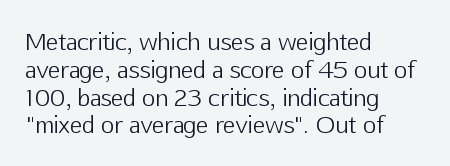
{"italic": "no", "bold": "no", "underline": "no", "align": "left", "line_spacing_ratio": 1.21, "letter_spacing": "normal", "letter_spacing_em": 0.0, "glyph_px": 23}
